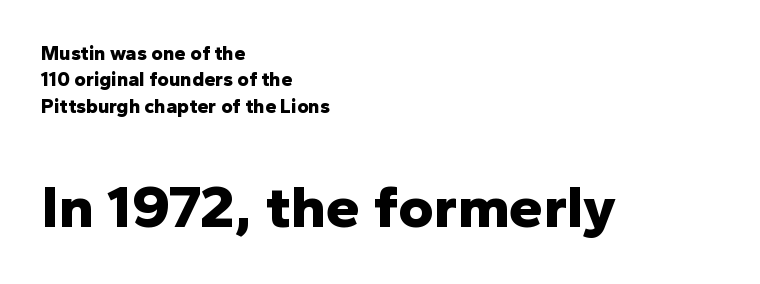
The image shows 61 px bold sans-serif type, upright; set left-aligned, normal line spacing (1.32x), normal letter spacing, not underlined; the second (bottom) block is 3.05x larger; low stroke contrast and a medium x-height.
